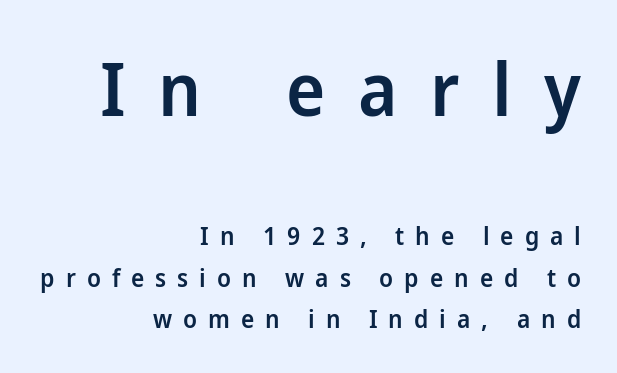
The image shows 74 px semibold sans-serif type, upright; set right-aligned, normal line spacing (1.66x), unusually wide letter spacing (+0.44 em), not underlined; the first (top) block is 2.96x larger; low stroke contrast and a medium x-height.
